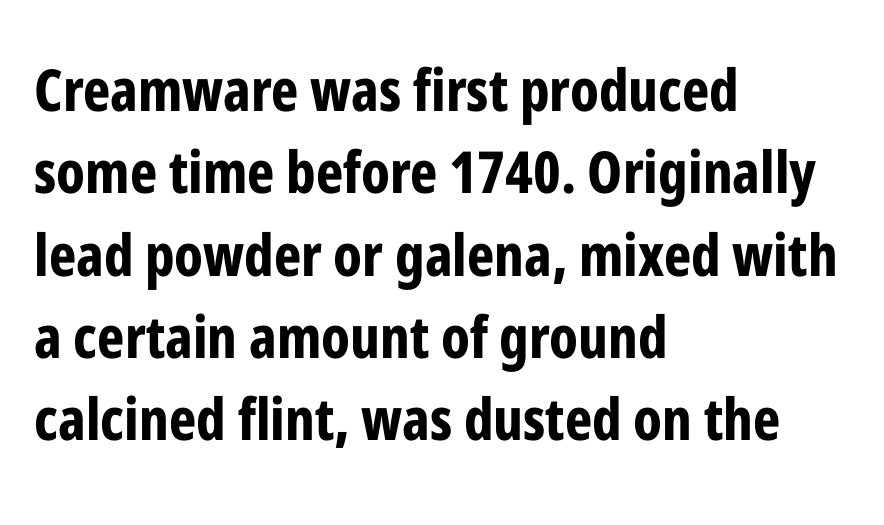
{"serif": "no", "italic": "no", "bold": "yes", "weight": "bold", "width": "condensed", "stroke_contrast": "low", "x_height": "medium", "monospaced": "no", "underline": "no", "align": "left", "line_spacing": "normal", "line_spacing_ratio": 1.42, "letter_spacing": "normal", "letter_spacing_em": 0.0, "glyph_px": 58}
